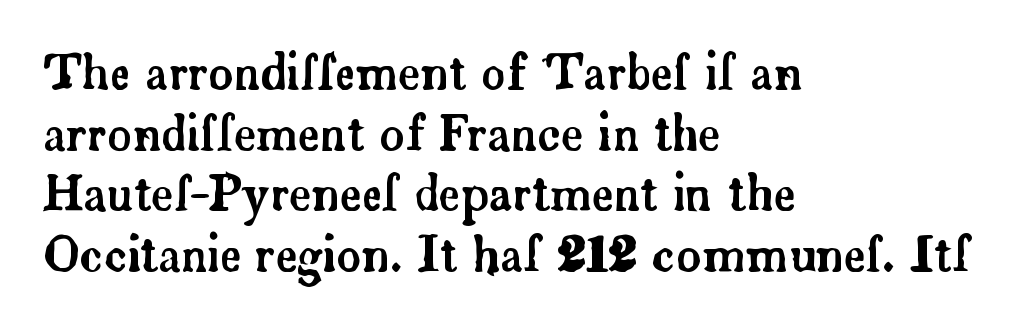
Q: Is the text italic (slanted)? A: No, it is upright.
Q: Is the typeface a serif or a sans-serif typeface? A: Serif.
Q: Is the text underlined? A: No.
Q: How is the paragraph aligned? A: Left-aligned.
Q: Is the spacing between letters normal or unusually wide? A: Normal.
Q: Is the spacing between lines tight, normal or loose? A: Normal.
Q: Width (condensed, normal, or wide)? A: Normal.
Q: Stroke contrast? A: Low.
Q: x-height? A: Small.
Q: Monospaced? A: No.
